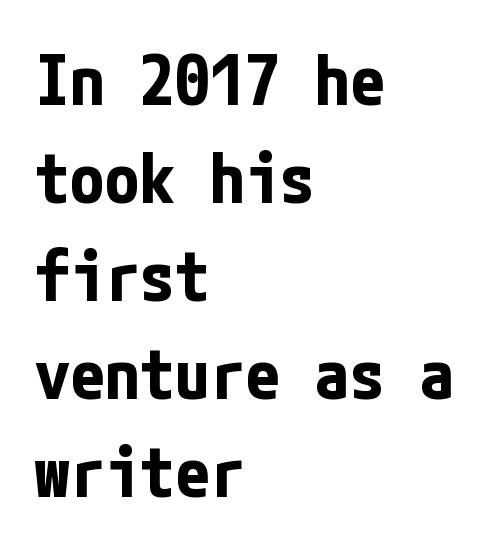
Rendered with straight, roman letterforms. Honestly, the row spacing looks completely unremarkable. What weight is shown? A full bold with thick strokes. Clear beneath every line of the passage. The paragraph has a hard left edge and a soft right edge. The passage shown is typeset with a sans-serif family.
